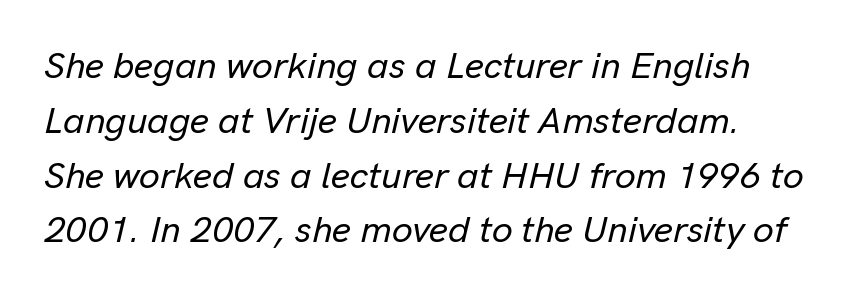
The image shows 37 px text type, italic (leaning right); set normal line spacing (1.48x), normal letter spacing, not underlined; low stroke contrast and a medium x-height.
